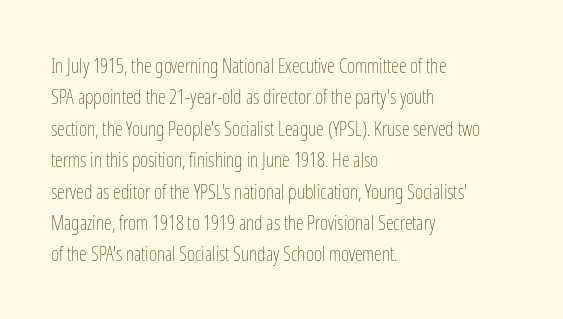
Line spacing here is normal. A typesetter would mark this as roman, not italic. The specimen omits any rule beneath the text block's lines. The rag falls on the right side of this text block. The characters are drawn with everyday or finer stroke widths.
